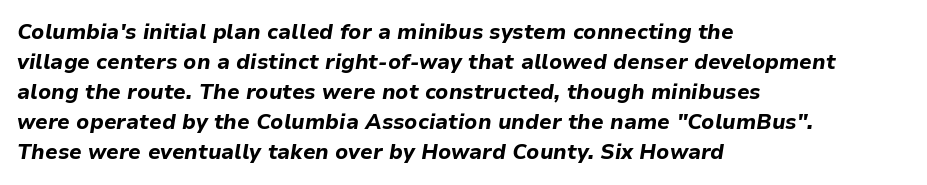
{"italic": "yes", "lean": "right", "slant_degrees": 9, "bold": "yes", "underline": "no", "align": "left", "line_spacing": "normal", "line_spacing_ratio": 1.43, "letter_spacing": "normal", "letter_spacing_em": 0.0, "glyph_px": 21}
